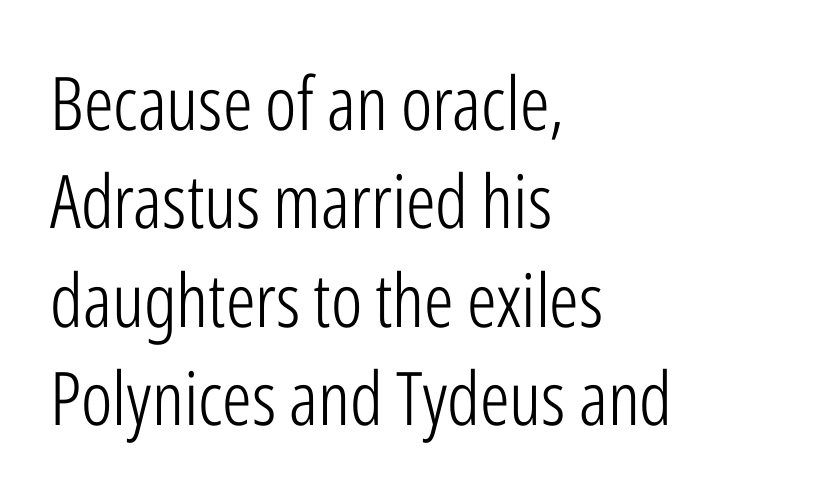
Q: Is the text bold? A: No.
Q: Is the text italic (slanted)? A: No, it is upright.
Q: Is the typeface a serif or a sans-serif typeface? A: Sans-serif.
Q: Is the text underlined? A: No.
Q: How is the paragraph aligned? A: Left-aligned.
Q: Is the spacing between letters normal or unusually wide? A: Normal.
Q: Is the spacing between lines tight, normal or loose? A: Normal.
Q: Width (condensed, normal, or wide)? A: Condensed.
Q: Stroke contrast? A: Low.
Q: x-height? A: Medium.
Q: Monospaced? A: No.
